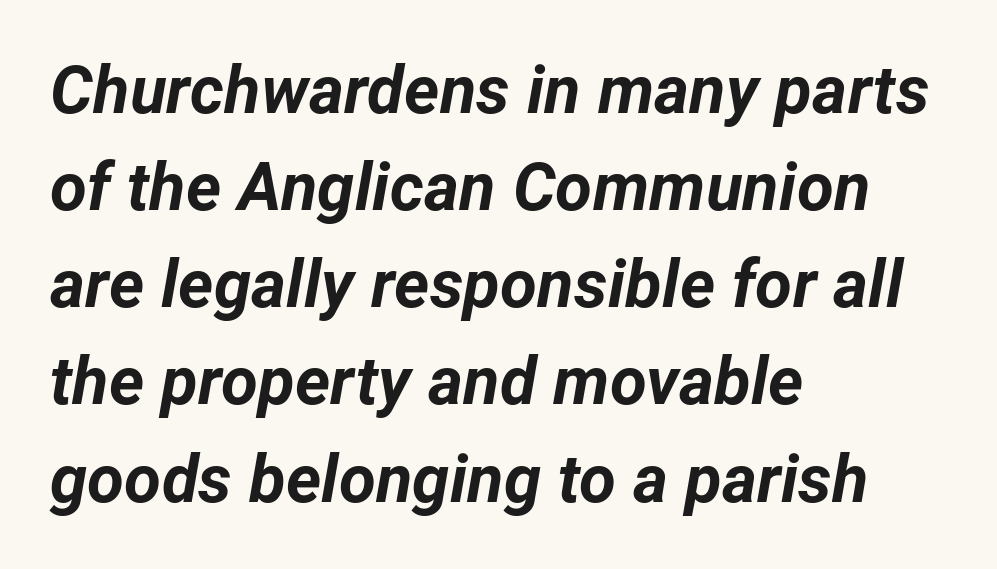
A typesetter would call this proportional, since set widths differ per character. Does the copy run flush right? No — it runs flush left. The vertical gap from one line to the next is medium. The letters are bold, with thick, heavy strokes.
